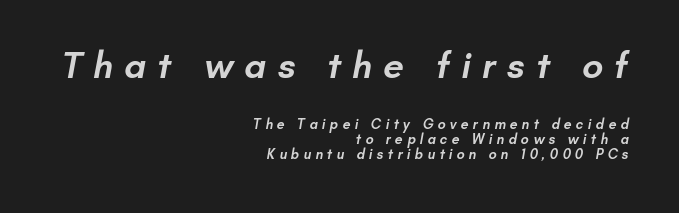
The image shows 37 px semibold sans-serif type; set right-aligned, tight line spacing (1.05x), unusually wide letter spacing (+0.3 em), not underlined; the first (top) block is 2.64x larger; low stroke contrast and a small x-height.
